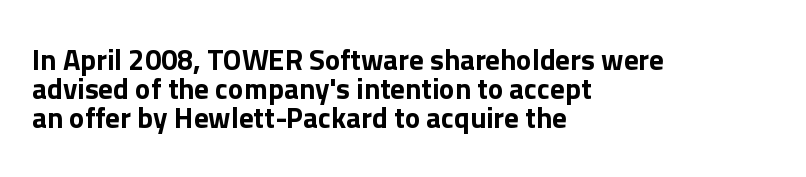
Q: Is the text italic (slanted)? A: No, it is upright.
Q: Is the typeface a serif or a sans-serif typeface? A: Sans-serif.
Q: Is the text underlined? A: No.
Q: How is the paragraph aligned? A: Left-aligned.
Q: Is the spacing between letters normal or unusually wide? A: Normal.
Q: Is the spacing between lines tight, normal or loose? A: Tight.
Q: Width (condensed, normal, or wide)? A: Normal.
Q: Stroke contrast? A: Low.
Q: x-height? A: Medium.
Q: Monospaced? A: No.
